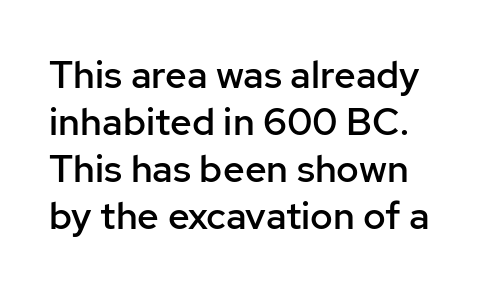
{"serif": "no", "italic": "no", "bold": "semi", "weight": "semibold", "width": "normal", "stroke_contrast": "low", "x_height": "medium", "monospaced": "no", "underline": "no", "line_spacing_ratio": 1.24, "letter_spacing": "normal", "letter_spacing_em": 0.0, "glyph_px": 38}
